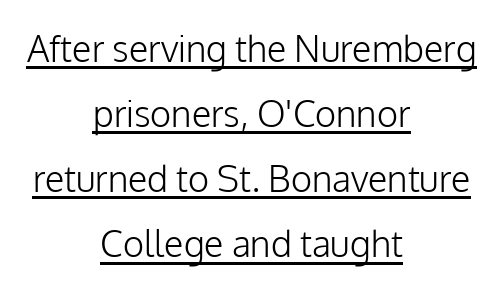
Vertical stems look standard width or narrower in stroke. Posture: upright roman. Letter spacing: default. Check the space under the baseline: a stroke is drawn there.
